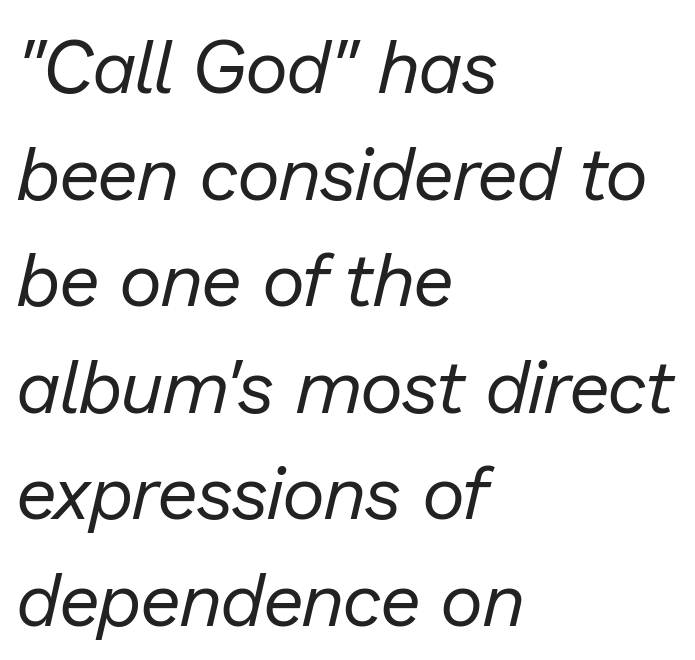
{"italic": "yes", "lean": "right", "slant_degrees": 13, "bold": "no", "weight": "regular", "width": "normal", "stroke_contrast": "low", "x_height": "medium", "monospaced": "no", "underline": "no", "align": "left", "line_spacing": "normal", "line_spacing_ratio": 1.44, "letter_spacing": "normal", "letter_spacing_em": 0.0, "glyph_px": 74}
